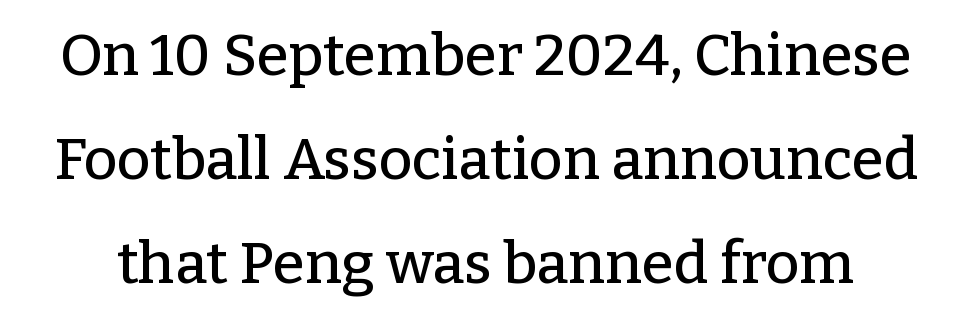
Q: Is the text italic (slanted)? A: No, it is upright.
Q: Is the typeface a serif or a sans-serif typeface? A: Serif.
Q: Is the text underlined? A: No.
Q: Is the spacing between letters normal or unusually wide? A: Normal.
Q: Width (condensed, normal, or wide)? A: Normal.
Q: Stroke contrast? A: Low.
Q: x-height? A: Medium.
Q: Monospaced? A: No.
